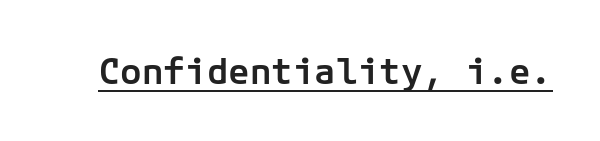
Q: Is the text bold? A: Semi-bold.
Q: Is the text italic (slanted)? A: No, it is upright.
Q: Is the typeface a serif or a sans-serif typeface? A: Sans-serif.
Q: Is the text underlined? A: Yes.
Q: Is the spacing between letters normal or unusually wide? A: Normal.
Q: Width (condensed, normal, or wide)? A: Normal.
Q: Stroke contrast? A: Low.
Q: x-height? A: Medium.
